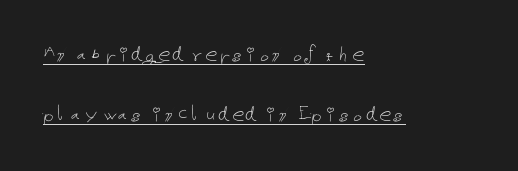
{"italic": "no", "bold": "no", "underline": "yes", "align": "left", "line_spacing": "loose", "line_spacing_ratio": 2.5, "letter_spacing": "normal", "letter_spacing_em": 0.0, "glyph_px": 24}
